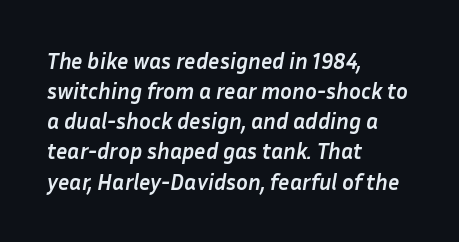
{"italic": "yes", "lean": "right", "slant_degrees": 10, "bold": "yes", "underline": "no", "align": "left", "line_spacing": "normal", "line_spacing_ratio": 1.37, "letter_spacing": "normal", "letter_spacing_em": 0.0, "glyph_px": 22}
